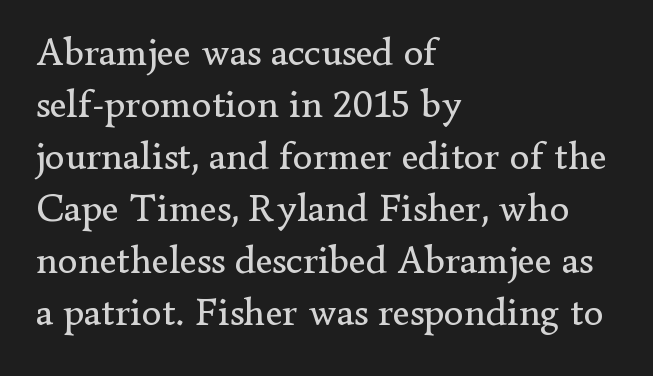
The image shows 40 px regular-weight serif type, upright; set left-aligned, normal line spacing (1.3x), normal letter spacing, not underlined; low stroke contrast and a small x-height.
